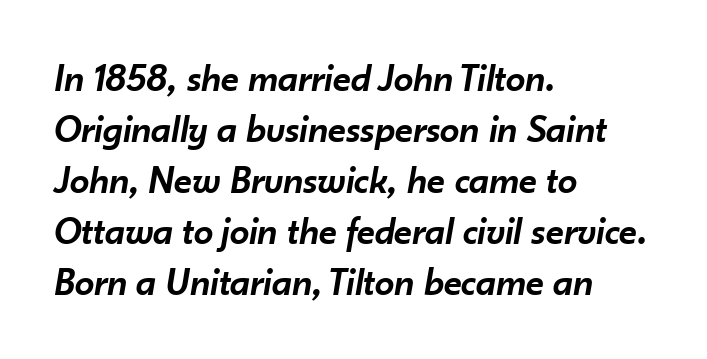
The image shows 39 px semibold type, italic (leaning right); set left-aligned, normal line spacing (1.31x), normal letter spacing, not underlined; low stroke contrast and a small x-height.
